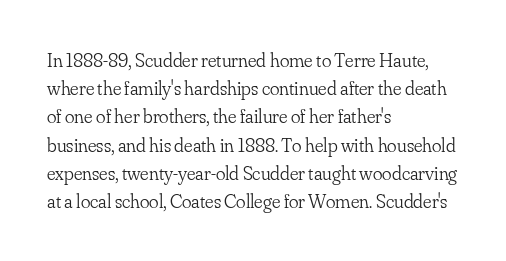
Nobody drew a line under any word here. When letters stand straight like this, we call the style roman or upright. The lines sit at an ordinary, default distance from one another. Summary of weight: not heavy and not bold.
